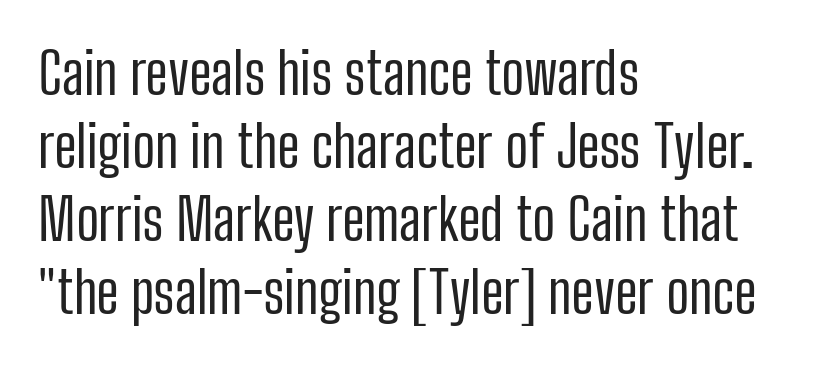
The cut favours lightness, reaching ordinary text weight at its darkest. Where is the straight margin? On the left. The baseline area is clear. Interline gaps are of average width in this sample. Students, note that the glyphs here touch the page at normal intervals. Stroke terminals: plain, sans-serif.
